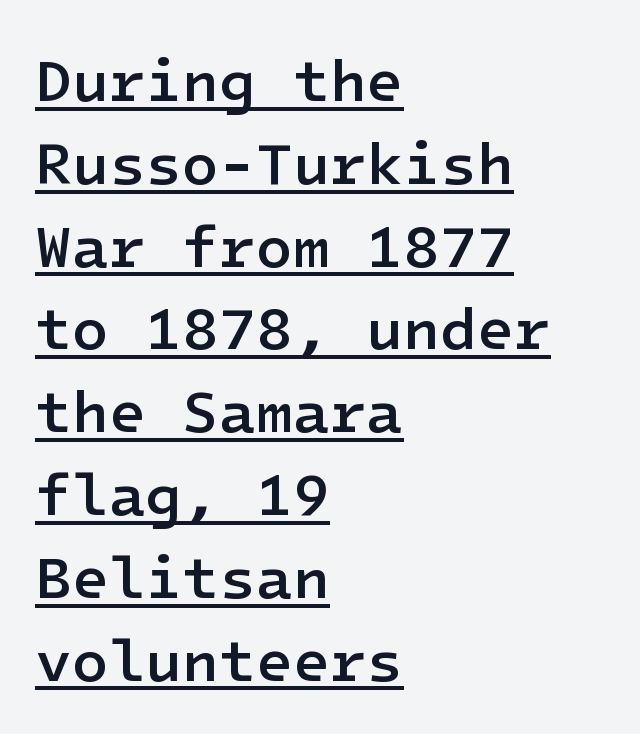
Q: Is the text bold? A: Semi-bold.
Q: Is the text italic (slanted)? A: No, it is upright.
Q: Is the typeface a serif or a sans-serif typeface? A: Sans-serif.
Q: Is the text underlined? A: Yes.
Q: How is the paragraph aligned? A: Left-aligned.
Q: Is the spacing between letters normal or unusually wide? A: Normal.
Q: Is the spacing between lines tight, normal or loose? A: Normal.
Q: Width (condensed, normal, or wide)? A: Normal.
Q: Stroke contrast? A: Low.
Q: x-height? A: Medium.
